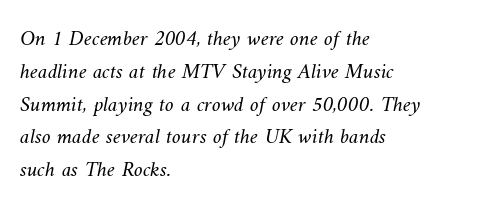
{"bold": "no", "underline": "no", "align": "left", "line_spacing": "normal", "line_spacing_ratio": 1.49, "letter_spacing": "normal", "letter_spacing_em": 0.0, "glyph_px": 22}
